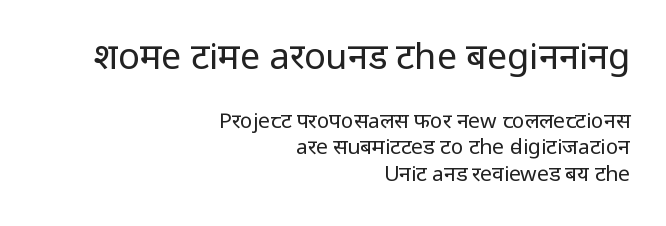
Q: Is the text bold? A: No.
Q: Is the text italic (slanted)? A: No, it is upright.
Q: Is the typeface a serif or a sans-serif typeface? A: Sans-serif.
Q: Is the text underlined? A: No.
Q: How is the paragraph aligned? A: Right-aligned.
Q: Is the spacing between letters normal or unusually wide? A: Normal.
Q: Which block of text is set in a larger size, the first (top) or the second (bottom)? A: The first (top) one.
Q: Width (condensed, normal, or wide)? A: Normal.
Q: Stroke contrast? A: Low.
Q: x-height? A: Medium.
Q: Monospaced? A: No.
